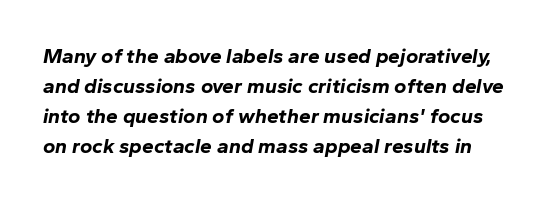
Words float on clear page, feet unadorned. Look at the stroke-to-counter ratio: heavy, a bold. Italic: yes, the glyphs are oblique. Here the glyphs are tracked normally, forming tight word shapes.
